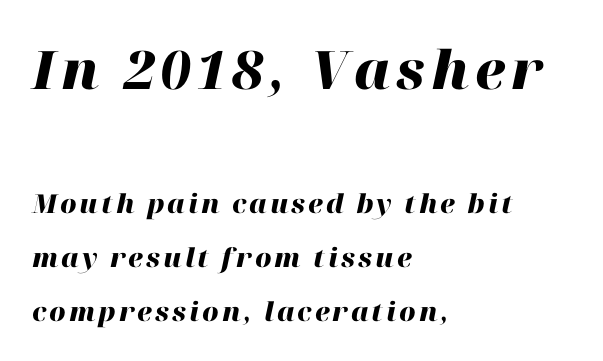
The image shows 53 px heavy type, italic (leaning right); set left-aligned, loose line spacing (2.08x), not underlined; the first (top) block is 2.04x larger; high stroke contrast and a medium x-height.
